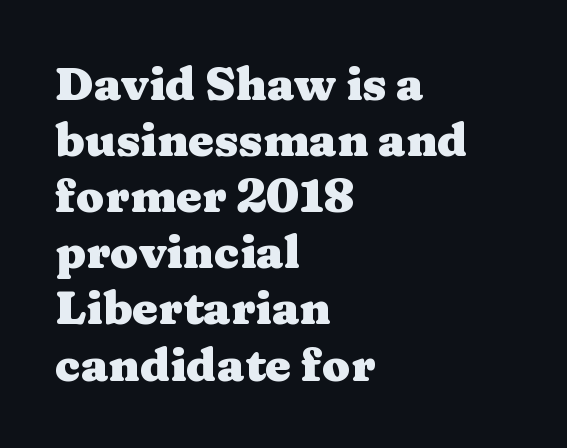
Posture: upright roman. The face used here is rendered with its standard letterfit. These lines are composed in type with serifs. The specimen omits any rule beneath the text block's lines. Think of a printed novel: that variable character pitch is what you see here. Weight check: bold — yes, fully.
